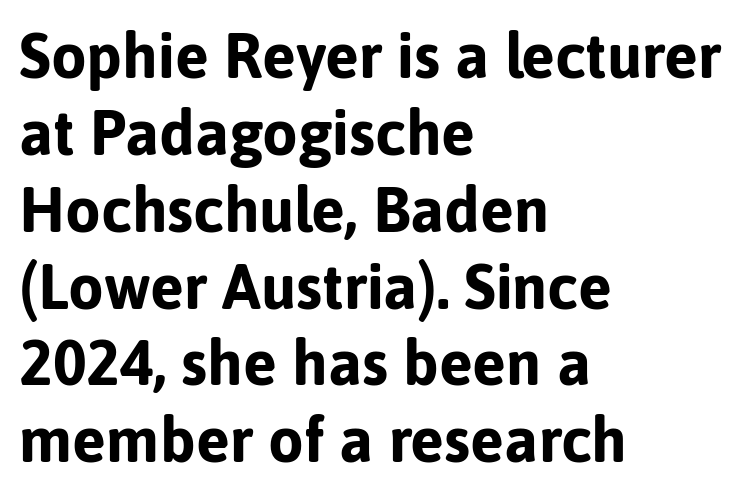
Q: Is the text bold? A: Yes.
Q: Is the text italic (slanted)? A: No, it is upright.
Q: Is the typeface a serif or a sans-serif typeface? A: Sans-serif.
Q: Is the text underlined? A: No.
Q: How is the paragraph aligned? A: Left-aligned.
Q: Is the spacing between letters normal or unusually wide? A: Normal.
Q: Width (condensed, normal, or wide)? A: Normal.
Q: Stroke contrast? A: Low.
Q: x-height? A: Medium.
Q: Monospaced? A: No.
